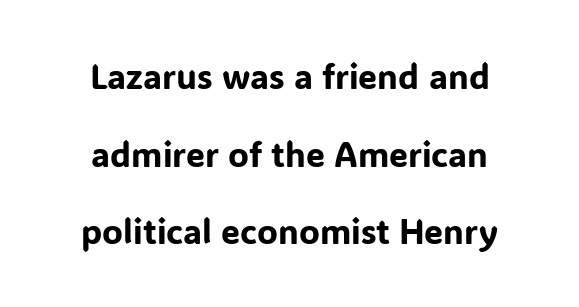
The image shows 34 px sans-serif type, upright; set centered, loose line spacing (2.28x), normal letter spacing, not underlined; low stroke contrast and a medium x-height.
